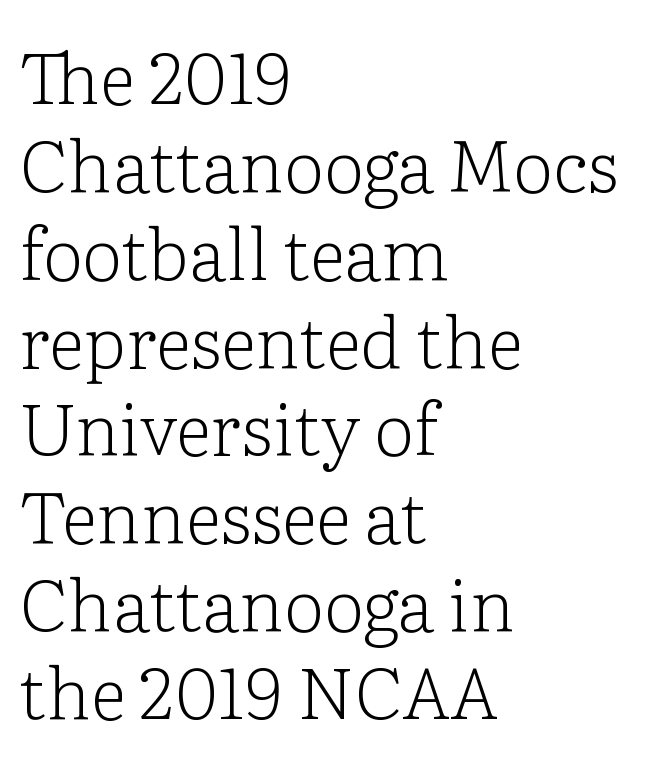
Is the block centered? No — it sits flush against the left margin. The letters advance in unequal steps, a hallmark of proportional type. Students, note that the glyphs here touch the page at normal intervals. Is this a sans? No — the strokes have serifs. Bare-footed words on every line. The typography opts for an upright posture over an oblique one.
